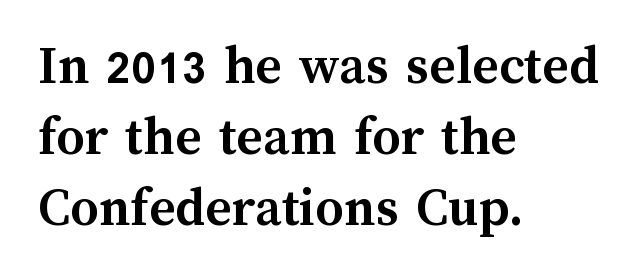
Q: Is the text bold? A: Yes.
Q: Is the text italic (slanted)? A: No, it is upright.
Q: Is the text underlined? A: No.
Q: How is the paragraph aligned? A: Left-aligned.
Q: Is the spacing between letters normal or unusually wide? A: Normal.
Q: Is the spacing between lines tight, normal or loose? A: Normal.
Q: Width (condensed, normal, or wide)? A: Normal.
Q: Stroke contrast? A: Medium.
Q: x-height? A: Medium.
Q: Monospaced? A: No.
